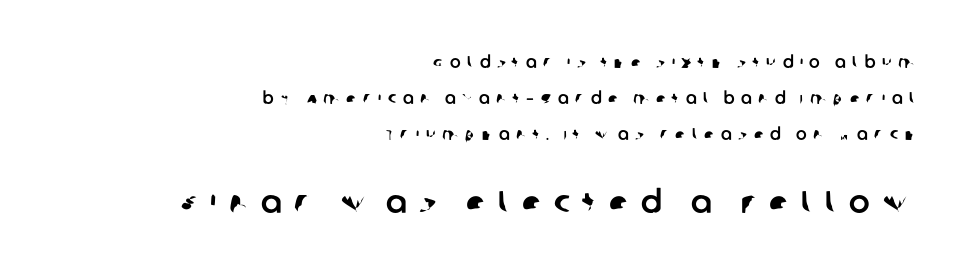
The image shows 31 px sans-serif type; set right-aligned, loose line spacing (2.25x), unusually wide letter spacing (+0.41 em), not underlined; the second (bottom) block is 1.94x larger; low stroke contrast and a large x-height.
